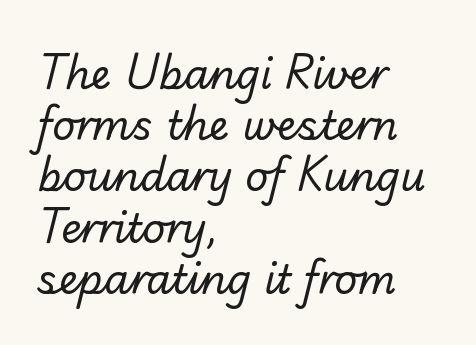
The image shows 40 px regular-weight sans-serif type; set left-aligned, normal line spacing (1.28x), normal letter spacing, not underlined; low stroke contrast and a small x-height.
